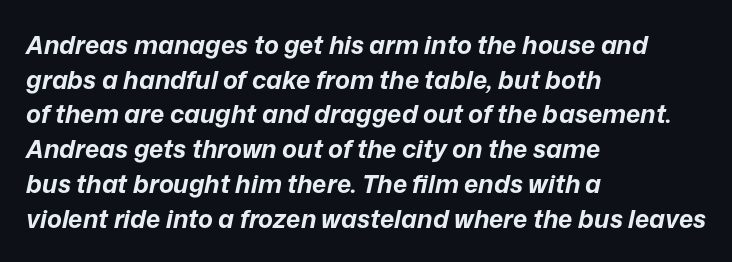
The axis of the letterforms is tilted away from vertical. In terms of letterspacing, this is plain default setting. Leading: standard. Is the block centered? No — it sits flush against the left margin. Has an underline been added? It has not.
